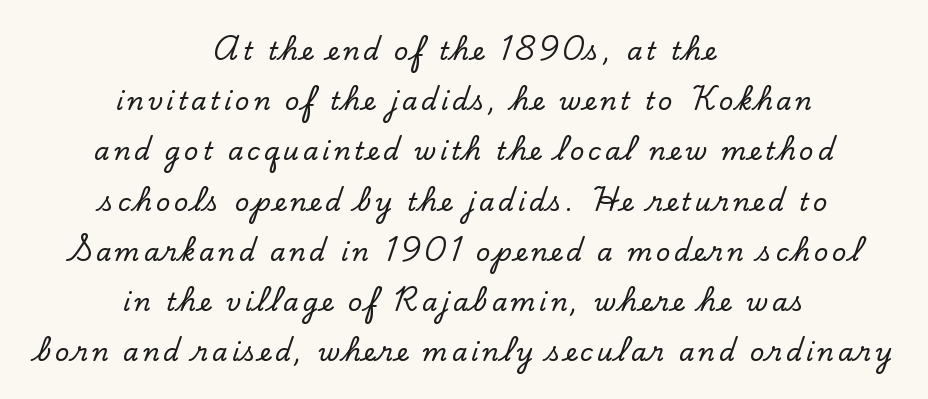
The setting favours the middle, as headings and verse often do. Loosely led — the rows are spread out. Nobody drew a line under any word here.
